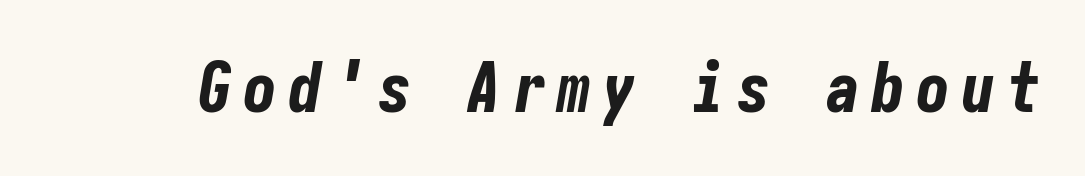
{"italic": "yes", "lean": "right", "slant_degrees": 10, "bold": "yes", "weight": "bold", "width": "condensed", "stroke_contrast": "low", "x_height": "medium", "underline": "no", "glyph_px": 68}
